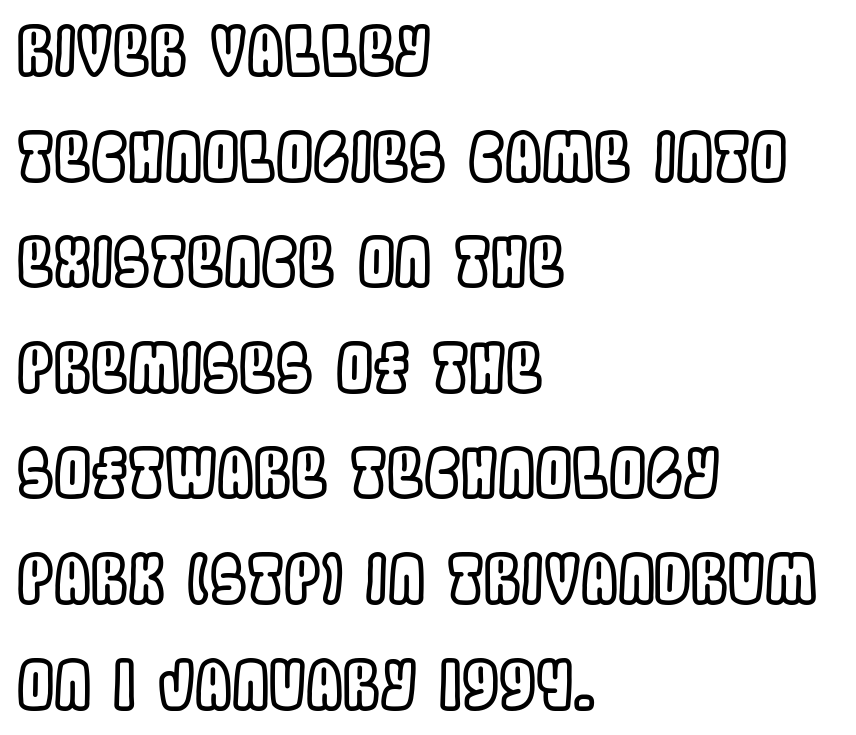
Q: Is the text italic (slanted)? A: No, it is upright.
Q: Is the text underlined? A: No.
Q: How is the paragraph aligned? A: Left-aligned.
Q: Is the spacing between letters normal or unusually wide? A: Normal.
Q: Is the spacing between lines tight, normal or loose? A: Normal.
Q: Width (condensed, normal, or wide)? A: Condensed.
Q: x-height? A: Large.
Q: Monospaced? A: No.
